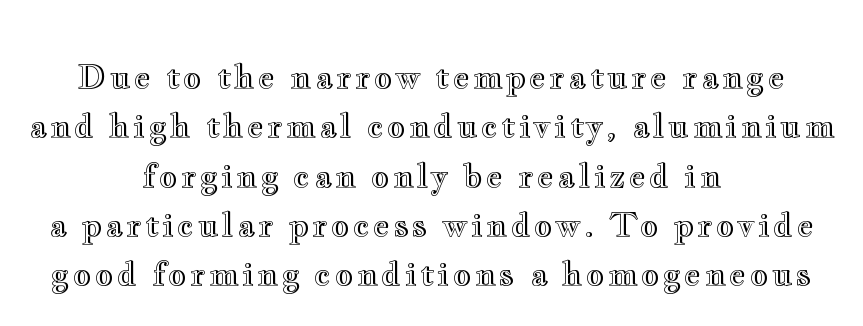
Ascenders rise straight up at ninety degrees. Short and long lines alike share a common midpoint. The passage shown is typed in a proportional face where columns would drift. Just letters on the line, the space beneath them empty.
